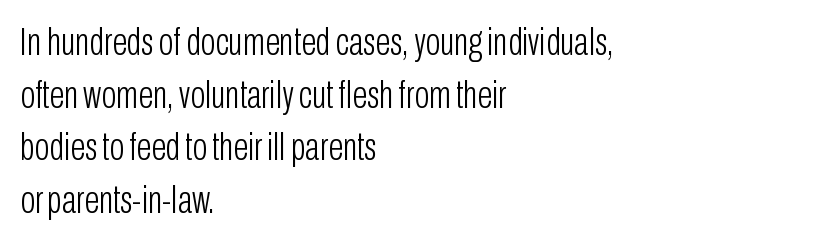
The image shows 39 px light, condensed sans-serif type, upright; set left-aligned, normal line spacing (1.35x), normal letter spacing, not underlined; low stroke contrast and a medium x-height.
